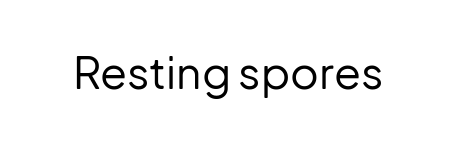
The image shows 44 px regular-weight sans-serif type, upright; set normal letter spacing, not underlined; low stroke contrast and a medium x-height.
